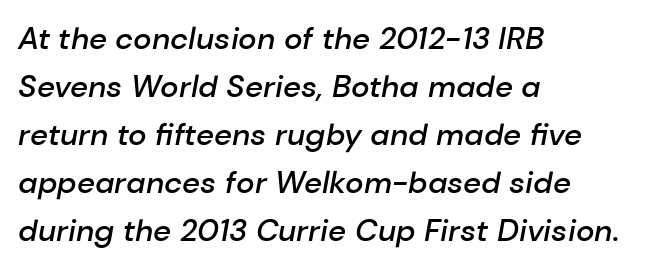
The image shows 31 px semibold type, italic (leaning right); set left-aligned, normal line spacing (1.55x), normal letter spacing, not underlined; low stroke contrast and a medium x-height.
